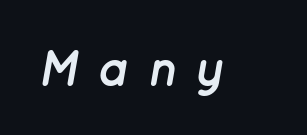
{"italic": "yes", "lean": "right", "slant_degrees": 12, "bold": "yes", "weight": "semibold", "width": "normal", "stroke_contrast": "low", "x_height": "medium", "monospaced": "no", "underline": "no", "letter_spacing": "wide", "letter_spacing_em": 0.33, "glyph_px": 51}
